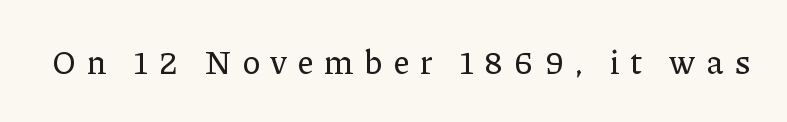
Q: Is the text italic (slanted)? A: No, it is upright.
Q: Is the typeface a serif or a sans-serif typeface? A: Serif.
Q: Is the text underlined? A: No.
Q: Is the spacing between letters normal or unusually wide? A: Unusually wide.
Q: Width (condensed, normal, or wide)? A: Normal.
Q: Stroke contrast? A: Low.
Q: x-height? A: Medium.
Q: Monospaced? A: No.
